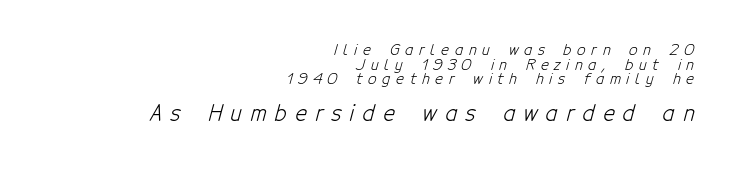
{"bold": "no", "underline": "no", "align": "right", "line_spacing": "tight", "line_spacing_ratio": 0.97, "letter_spacing": "wide", "letter_spacing_em": 0.38, "larger_block": "second", "size_ratio": 1.47, "glyph_px": 22}
